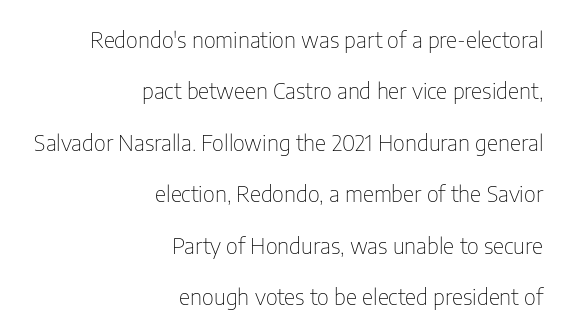
{"italic": "no", "bold": "no", "underline": "no", "align": "right", "line_spacing": "loose", "line_spacing_ratio": 2.34, "letter_spacing": "normal", "letter_spacing_em": 0.0, "glyph_px": 22}
